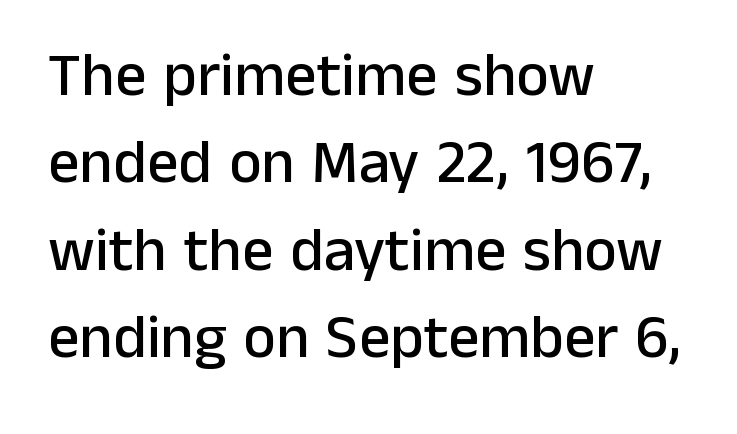
The image shows 62 px sans-serif type, upright; set left-aligned, normal line spacing (1.41x), normal letter spacing, not underlined; low stroke contrast and a medium x-height.
